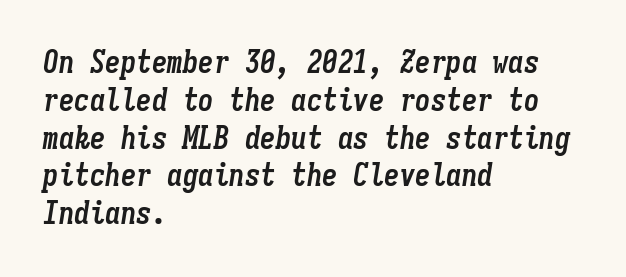
Q: Is the text bold? A: Yes.
Q: Is the text italic (slanted)? A: Yes, it leans right by about 9 degrees.
Q: Is the text underlined? A: No.
Q: How is the paragraph aligned? A: Left-aligned.
Q: Is the spacing between letters normal or unusually wide? A: Normal.
Q: Width (condensed, normal, or wide)? A: Condensed.
Q: Stroke contrast? A: Low.
Q: x-height? A: Medium.
Q: Monospaced? A: Yes.
